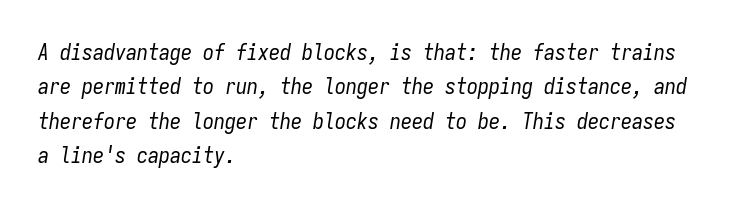
Q: Is the text bold? A: No.
Q: Is the text italic (slanted)? A: Yes, it leans right by about 9 degrees.
Q: Is the text underlined? A: No.
Q: How is the paragraph aligned? A: Left-aligned.
Q: Is the spacing between letters normal or unusually wide? A: Normal.
Q: Is the spacing between lines tight, normal or loose? A: Normal.
